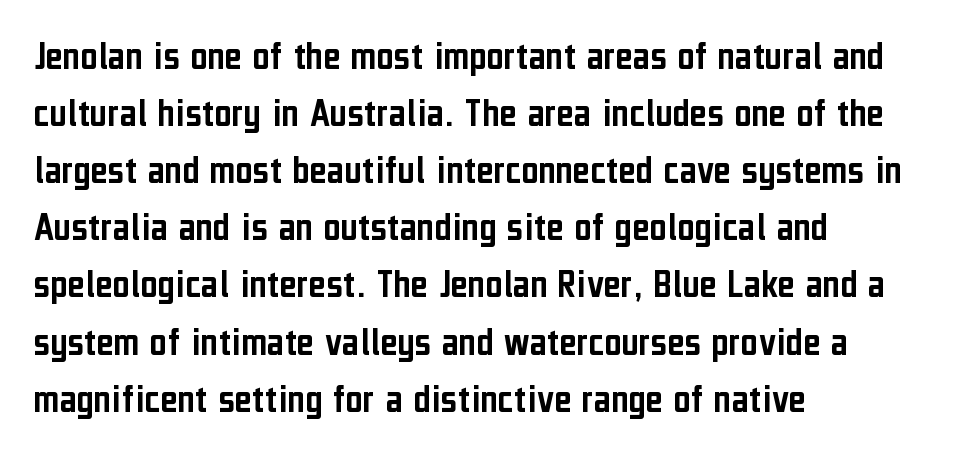
This sample uses a sans-serif face. The rendering uses natural spacing where letterforms have individual widths. Normally led — the rows are evenly, conventionally spaced. In CSS terms this would be text-align: left. What stands out about the letter spacing? Nothing — it is the standard amount. This is roman type, the default non-slanted kind.
